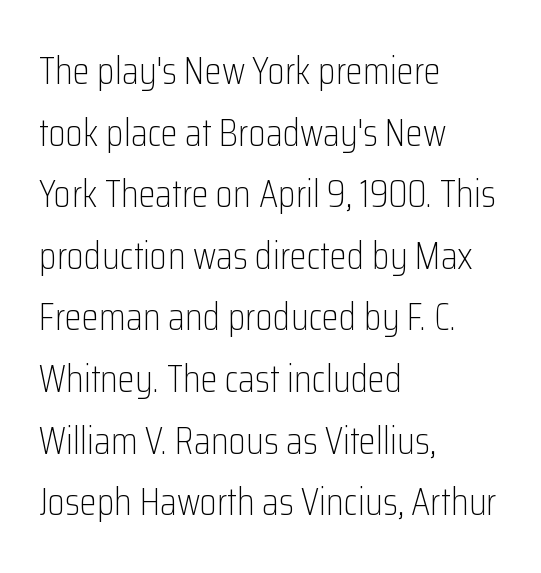
{"serif": "no", "italic": "no", "bold": "no", "weight": "light", "width": "condensed", "stroke_contrast": "low", "x_height": "medium", "monospaced": "no", "underline": "no", "align": "left", "line_spacing": "normal", "line_spacing_ratio": 1.58, "letter_spacing": "normal", "letter_spacing_em": 0.0, "glyph_px": 39}
